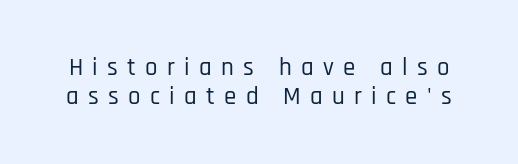
Q: Is the text italic (slanted)? A: No, it is upright.
Q: Is the text underlined? A: No.
Q: Is the spacing between letters normal or unusually wide? A: Unusually wide.
Q: Is the spacing between lines tight, normal or loose? A: Tight.
